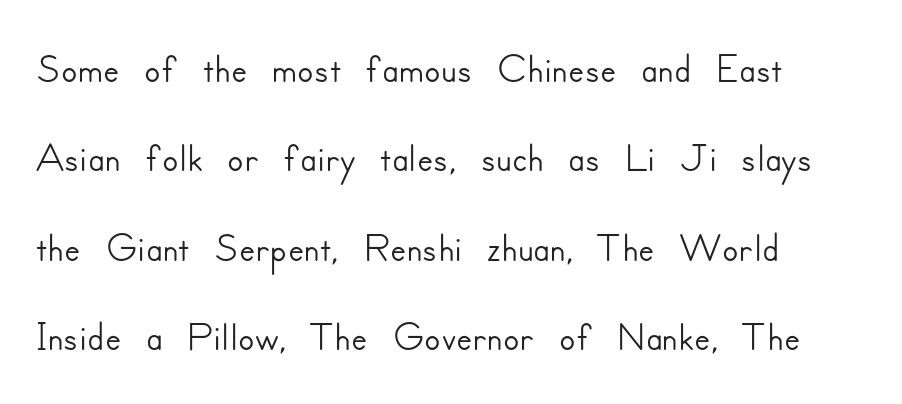
{"serif": "no", "italic": "no", "width": "normal", "stroke_contrast": "low", "x_height": "small", "monospaced": "no", "underline": "no", "align": "left", "line_spacing": "normal", "line_spacing_ratio": 1.49, "letter_spacing": "normal", "letter_spacing_em": 0.0, "glyph_px": 60}
